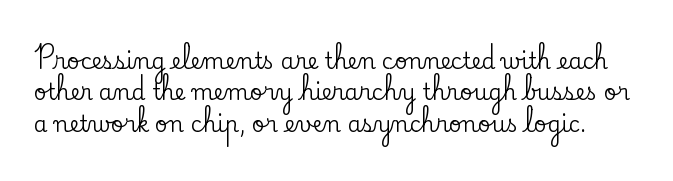
{"italic": "no", "underline": "no", "line_spacing": "normal", "line_spacing_ratio": 1.43, "letter_spacing": "normal", "letter_spacing_em": 0.0, "glyph_px": 22}
